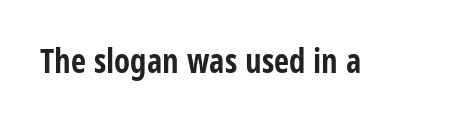
The image shows 33 px bold, condensed sans-serif type, upright; set normal letter spacing, not underlined; low stroke contrast and a large x-height.
